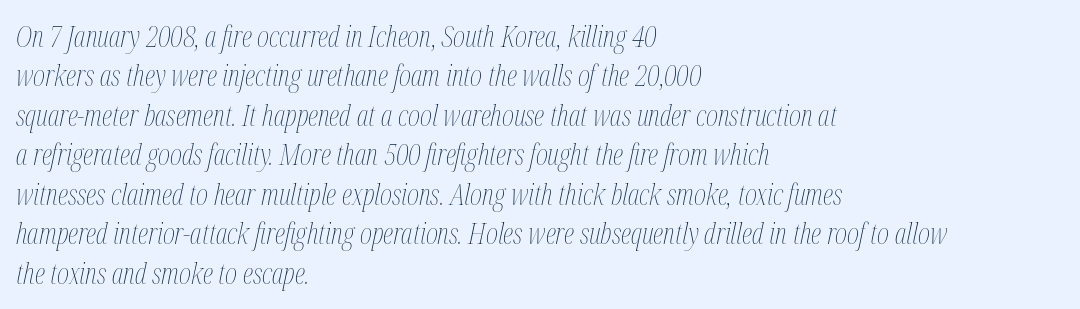
Q: Is the text bold? A: No.
Q: Is the text italic (slanted)? A: Yes, it leans right by about 12 degrees.
Q: Is the text underlined? A: No.
Q: How is the paragraph aligned? A: Left-aligned.
Q: Is the spacing between letters normal or unusually wide? A: Normal.
Q: Is the spacing between lines tight, normal or loose? A: Normal.
Q: Width (condensed, normal, or wide)? A: Condensed.
Q: Stroke contrast? A: Medium.
Q: x-height? A: Medium.
Q: Monospaced? A: No.
